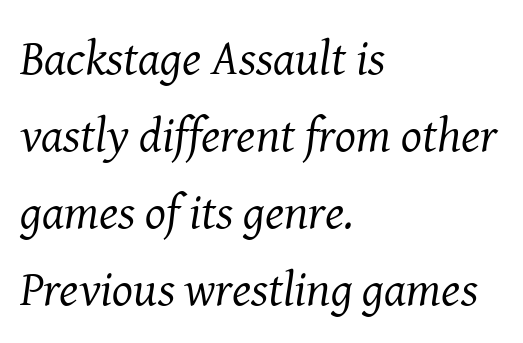
Q: Is the text bold? A: No.
Q: Is the text italic (slanted)? A: Yes, it leans right by about 8 degrees.
Q: Is the typeface a serif or a sans-serif typeface? A: Serif.
Q: Is the text underlined? A: No.
Q: How is the paragraph aligned? A: Left-aligned.
Q: Is the spacing between letters normal or unusually wide? A: Normal.
Q: Is the spacing between lines tight, normal or loose? A: Normal.
Q: Width (condensed, normal, or wide)? A: Normal.
Q: Stroke contrast? A: Medium.
Q: x-height? A: Medium.
Q: Monospaced? A: No.
